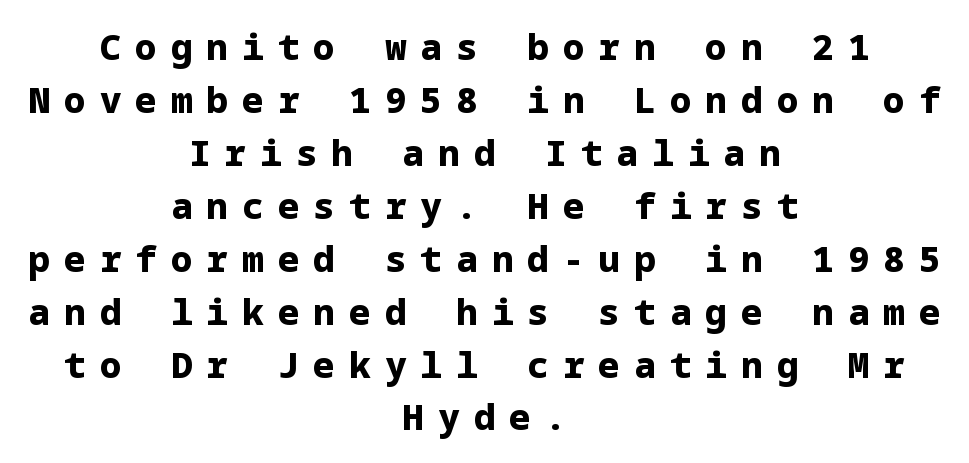
Q: Is the text bold? A: Yes.
Q: Is the text italic (slanted)? A: No, it is upright.
Q: Is the typeface a serif or a sans-serif typeface? A: Sans-serif.
Q: Is the text underlined? A: No.
Q: How is the paragraph aligned? A: Centered.
Q: Is the spacing between letters normal or unusually wide? A: Unusually wide.
Q: Is the spacing between lines tight, normal or loose? A: Normal.
Q: Width (condensed, normal, or wide)? A: Normal.
Q: Stroke contrast? A: Low.
Q: x-height? A: Medium.
